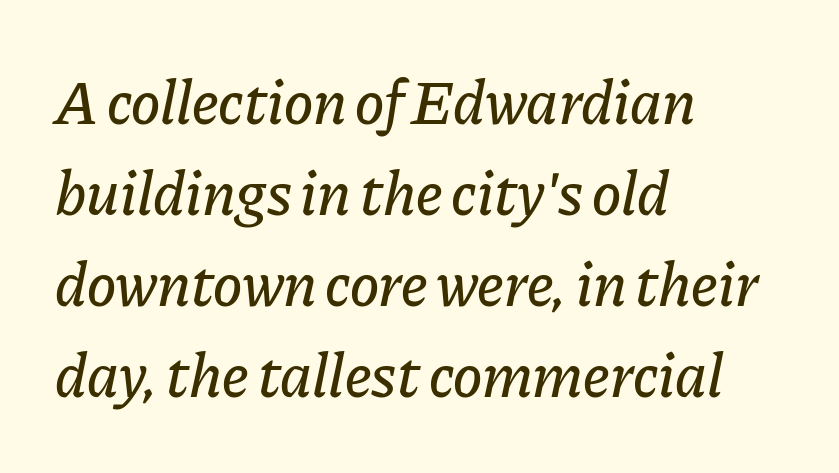
Q: Is the text italic (slanted)? A: Yes, it leans right by about 11 degrees.
Q: Is the text underlined? A: No.
Q: How is the paragraph aligned? A: Left-aligned.
Q: Is the spacing between letters normal or unusually wide? A: Normal.
Q: Is the spacing between lines tight, normal or loose? A: Normal.
Q: Width (condensed, normal, or wide)? A: Normal.
Q: Stroke contrast? A: Low.
Q: x-height? A: Medium.
Q: Monospaced? A: No.
